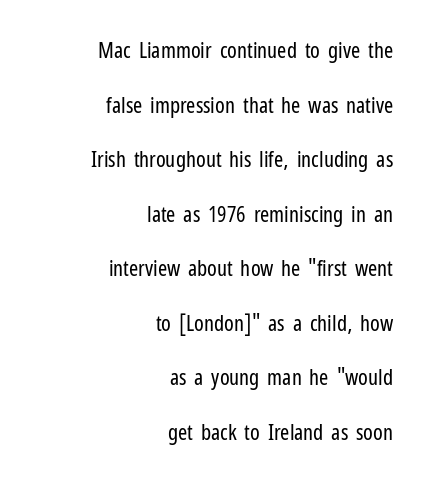
{"italic": "no", "bold": "no", "underline": "no", "align": "right", "line_spacing": "loose", "line_spacing_ratio": 2.48, "letter_spacing": "normal", "letter_spacing_em": 0.0, "glyph_px": 22}
